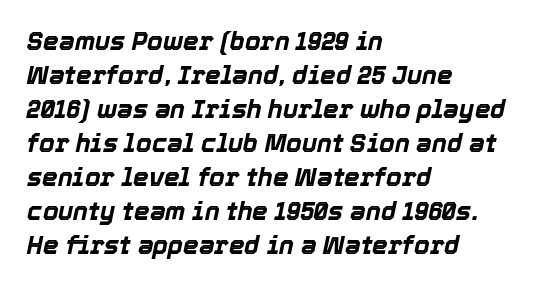
Q: Is the text bold? A: Yes.
Q: Is the text italic (slanted)? A: Yes, it leans right by about 12 degrees.
Q: Is the text underlined? A: No.
Q: How is the paragraph aligned? A: Left-aligned.
Q: Is the spacing between letters normal or unusually wide? A: Normal.
Q: Is the spacing between lines tight, normal or loose? A: Normal.
